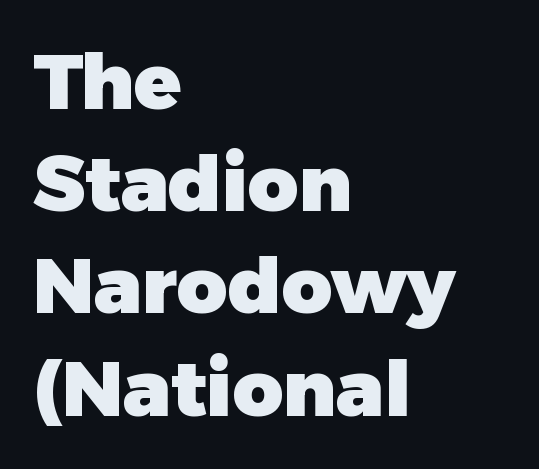
Q: Is the text bold? A: Yes.
Q: Is the text italic (slanted)? A: No, it is upright.
Q: Is the typeface a serif or a sans-serif typeface? A: Sans-serif.
Q: Is the text underlined? A: No.
Q: How is the paragraph aligned? A: Left-aligned.
Q: Is the spacing between letters normal or unusually wide? A: Normal.
Q: Is the spacing between lines tight, normal or loose? A: Normal.
Q: Width (condensed, normal, or wide)? A: Normal.
Q: Stroke contrast? A: Low.
Q: x-height? A: Medium.
Q: Monospaced? A: No.
